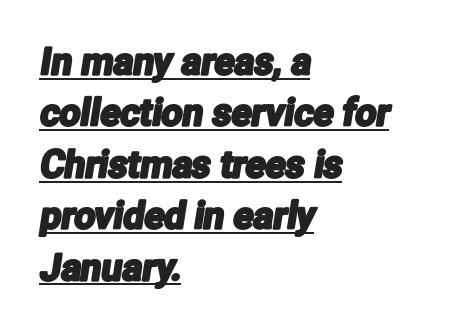
The rendering uses the underline text-decoration. Note the varied advance widths — an 'i' is clearly narrower than an 'm'. Interline gaps are of average width in this sample. The passage is arranged the way most books set body copy — flush left. Glyph-to-glyph distance matches everyday printed text.
